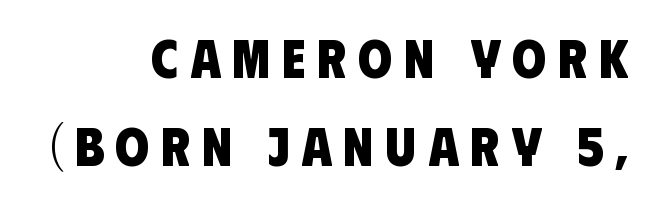
{"serif": "no", "bold": "yes", "weight": "heavy", "width": "condensed", "stroke_contrast": "low", "x_height": "large", "monospaced": "no", "underline": "no", "align": "right", "line_spacing": "normal", "line_spacing_ratio": 1.6, "letter_spacing": "wide", "letter_spacing_em": 0.21, "glyph_px": 55}
